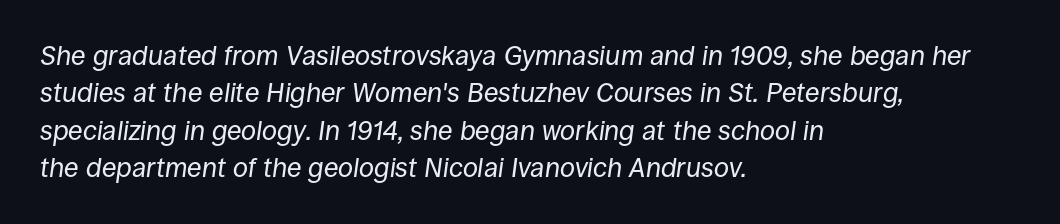
{"italic": "yes", "lean": "right", "slant_degrees": 8, "bold": "no", "underline": "no", "align": "left", "line_spacing": "normal", "line_spacing_ratio": 1.38, "letter_spacing": "normal", "letter_spacing_em": 0.0, "glyph_px": 27}
